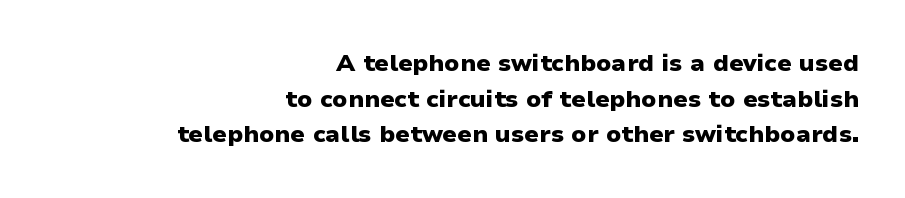
The image shows 24 px bold type, upright; set right-aligned, normal line spacing (1.48x), normal letter spacing, not underlined.
